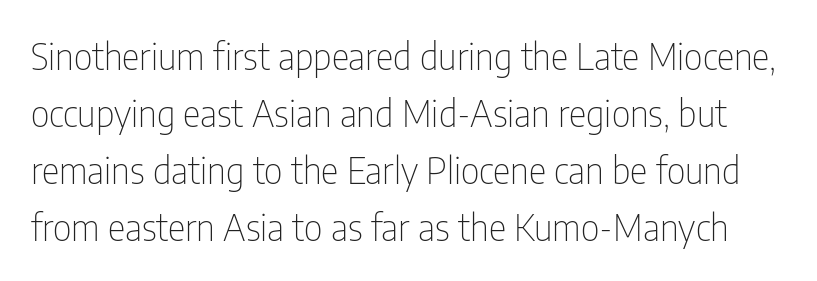
{"serif": "no", "italic": "no", "bold": "no", "weight": "thin", "width": "condensed", "stroke_contrast": "low", "x_height": "medium", "monospaced": "no", "underline": "no", "line_spacing": "normal", "line_spacing_ratio": 1.54, "letter_spacing": "normal", "letter_spacing_em": 0.0, "glyph_px": 37}
